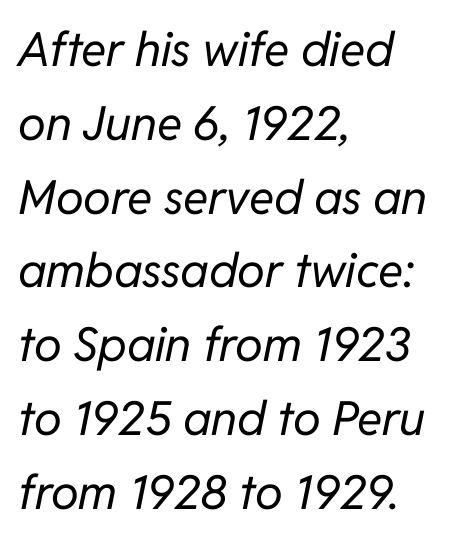
The image shows 47 px regular-weight type, italic (leaning right); set left-aligned, normal line spacing (1.57x), normal letter spacing, not underlined; low stroke contrast and a medium x-height.
